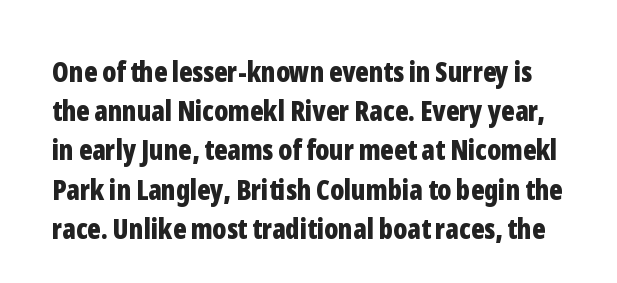
Q: Is the text bold? A: Yes.
Q: Is the text italic (slanted)? A: No, it is upright.
Q: Is the typeface a serif or a sans-serif typeface? A: Sans-serif.
Q: Is the text underlined? A: No.
Q: Is the spacing between letters normal or unusually wide? A: Normal.
Q: Is the spacing between lines tight, normal or loose? A: Normal.
Q: Width (condensed, normal, or wide)? A: Condensed.
Q: Stroke contrast? A: Low.
Q: x-height? A: Medium.
Q: Monospaced? A: No.
